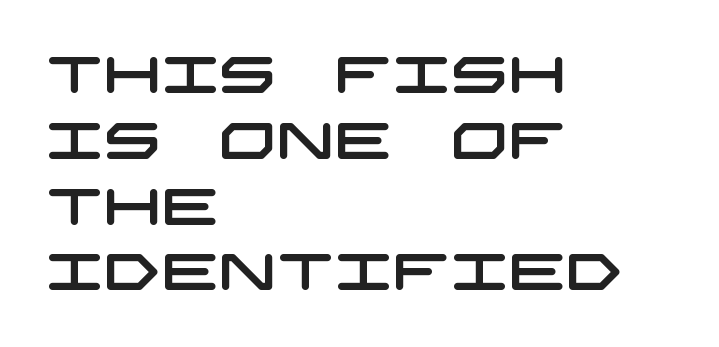
The image shows 51 px wide sans-serif type; set left-aligned, normal line spacing (1.29x), normal letter spacing, not underlined; low stroke contrast and a large x-height.
